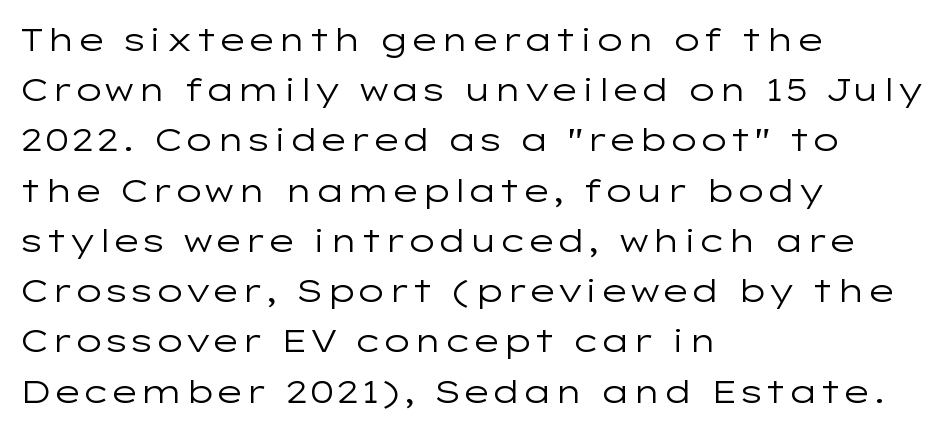
The glyphs are unaccompanied by any horizontal stroke below them. Stems and bowls with no extra thickness — not bold. The designer left line spacing at the default. Classification — sans serif. Looks like regular typesetting: each glyph gets only the width it needs.
